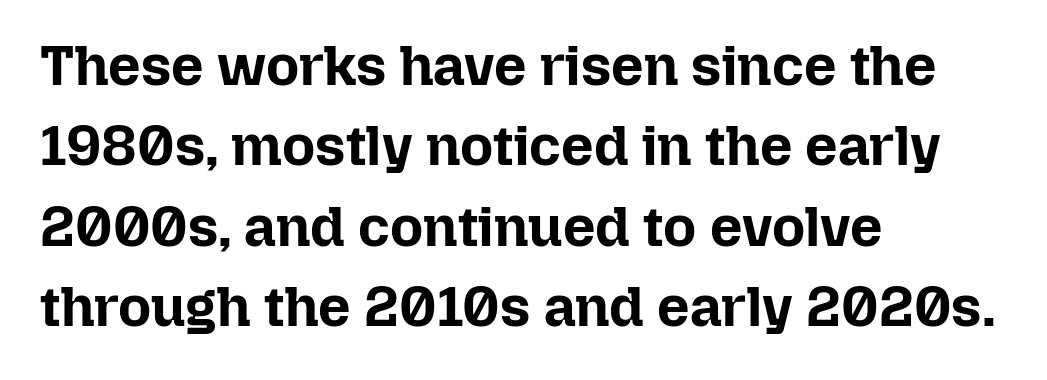
Q: Is the text bold? A: Yes.
Q: Is the text italic (slanted)? A: No, it is upright.
Q: Is the text underlined? A: No.
Q: How is the paragraph aligned? A: Left-aligned.
Q: Is the spacing between letters normal or unusually wide? A: Normal.
Q: Is the spacing between lines tight, normal or loose? A: Normal.
Q: Width (condensed, normal, or wide)? A: Normal.
Q: Stroke contrast? A: Low.
Q: x-height? A: Medium.
Q: Monospaced? A: No.
